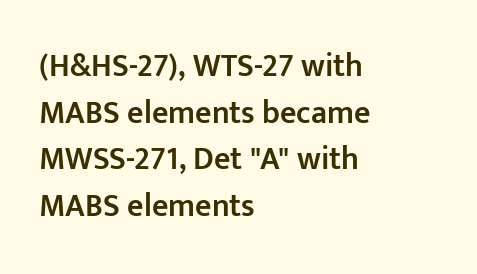
The image shows 32 px semibold sans-serif type, upright; set left-aligned, normal line spacing (1.46x), normal letter spacing, not underlined; low stroke contrast and a medium x-height.
